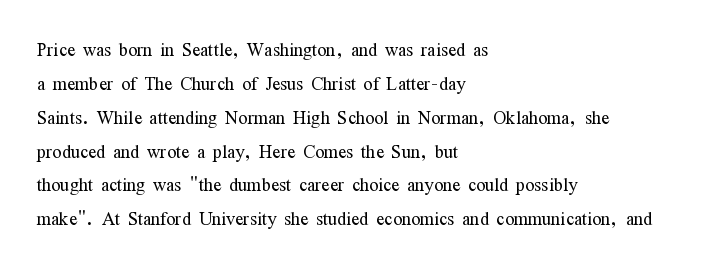
Q: Is the text bold? A: No.
Q: Is the text italic (slanted)? A: No, it is upright.
Q: Is the text underlined? A: No.
Q: How is the paragraph aligned? A: Left-aligned.
Q: Is the spacing between letters normal or unusually wide? A: Normal.
Q: Is the spacing between lines tight, normal or loose? A: Normal.
